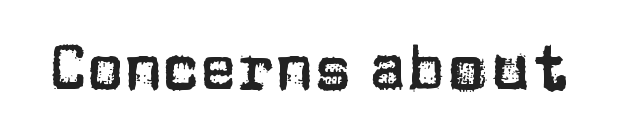
{"serif": "no", "italic": "no", "width": "normal", "stroke_contrast": "low", "x_height": "large", "monospaced": "no", "underline": "no", "letter_spacing": "normal", "letter_spacing_em": 0.0, "glyph_px": 62}
